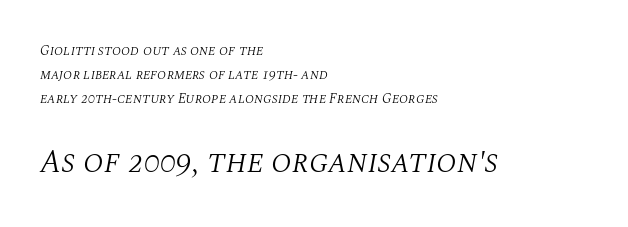
The image shows 32 px light serif type, italic (leaning right); set left-aligned, line spacing 1.72x, normal letter spacing, not underlined; the second (bottom) block is 2.29x larger; medium stroke contrast and a large x-height.
